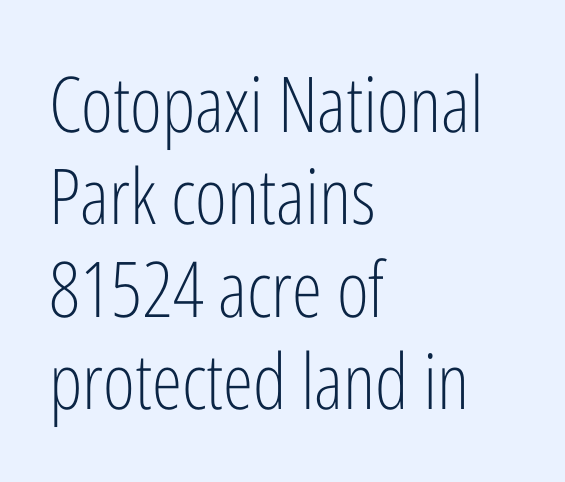
{"serif": "no", "italic": "no", "bold": "no", "weight": "light", "width": "condensed", "stroke_contrast": "low", "x_height": "medium", "monospaced": "no", "underline": "no", "align": "left", "line_spacing_ratio": 1.2, "letter_spacing": "normal", "letter_spacing_em": 0.0, "glyph_px": 77}
